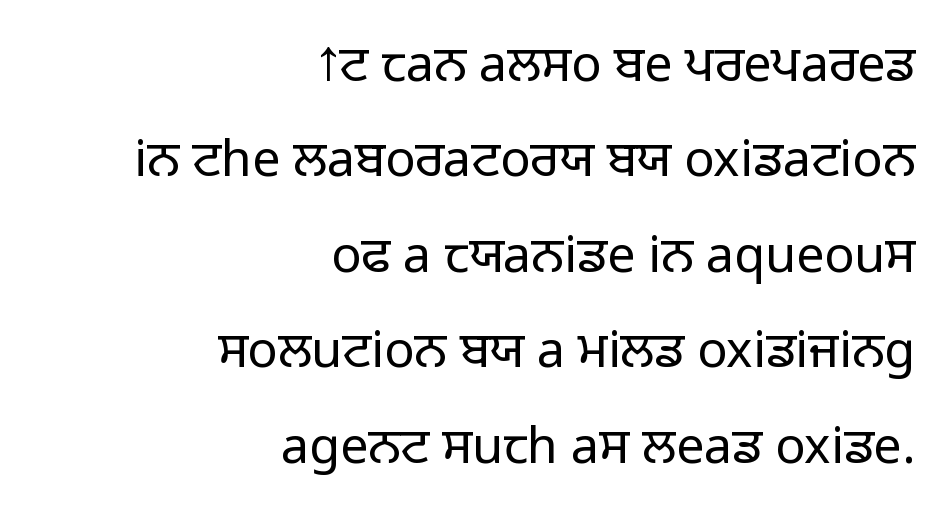
{"serif": "no", "italic": "no", "bold": "no", "weight": "light", "width": "normal", "stroke_contrast": "low", "x_height": "medium", "monospaced": "no", "underline": "no", "align": "right", "line_spacing": "loose", "line_spacing_ratio": 1.91, "letter_spacing": "normal", "letter_spacing_em": 0.0, "glyph_px": 50}
